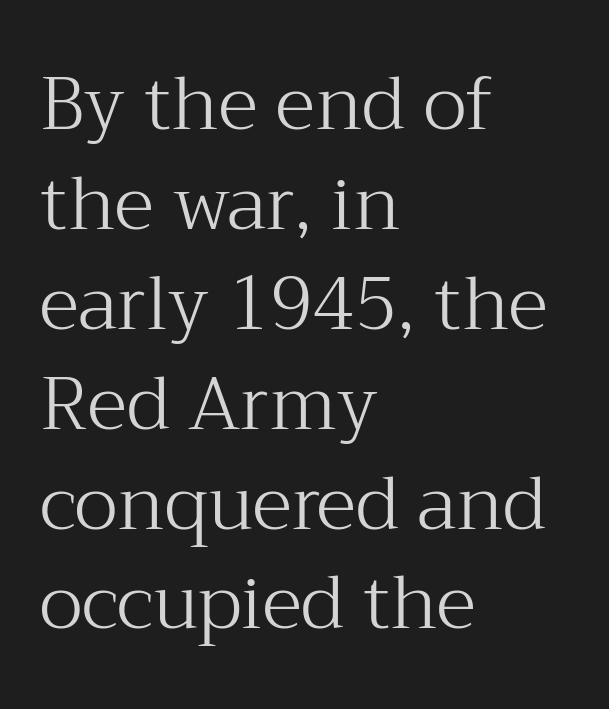
{"serif": "yes", "italic": "no", "bold": "no", "weight": "light", "width": "normal", "stroke_contrast": "medium", "x_height": "medium", "monospaced": "no", "underline": "no", "align": "left", "line_spacing": "normal", "line_spacing_ratio": 1.35, "letter_spacing": "normal", "letter_spacing_em": 0.0, "glyph_px": 74}
